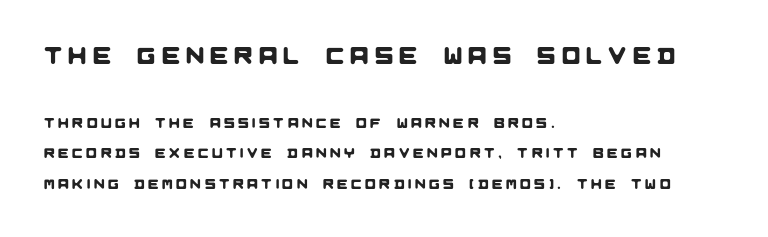
The block of text is sparse from top to bottom, with ample space between rows. The tracking reads as deliberately expanded to a designer's eye. Note: larger setting up top, smaller setting below. Does the copy run flush right? No — it runs flush left.
